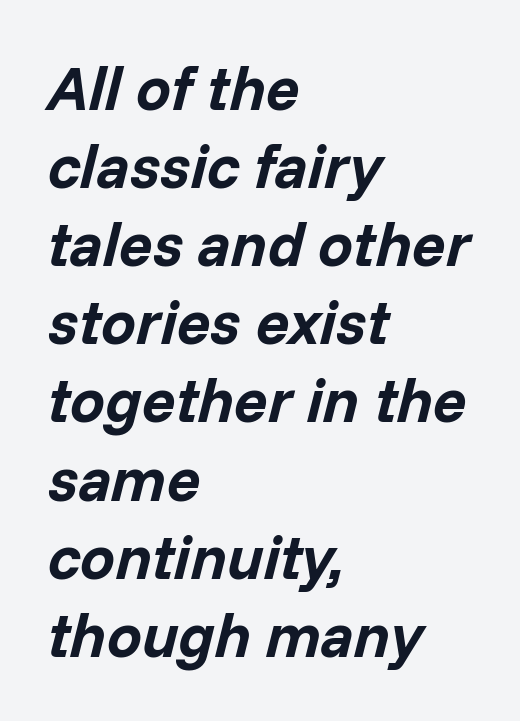
{"italic": "yes", "lean": "right", "slant_degrees": 14, "bold": "yes", "weight": "bold", "width": "normal", "stroke_contrast": "low", "x_height": "medium", "monospaced": "no", "underline": "no", "align": "left", "line_spacing": "normal", "line_spacing_ratio": 1.26, "letter_spacing": "normal", "letter_spacing_em": 0.0, "glyph_px": 62}
